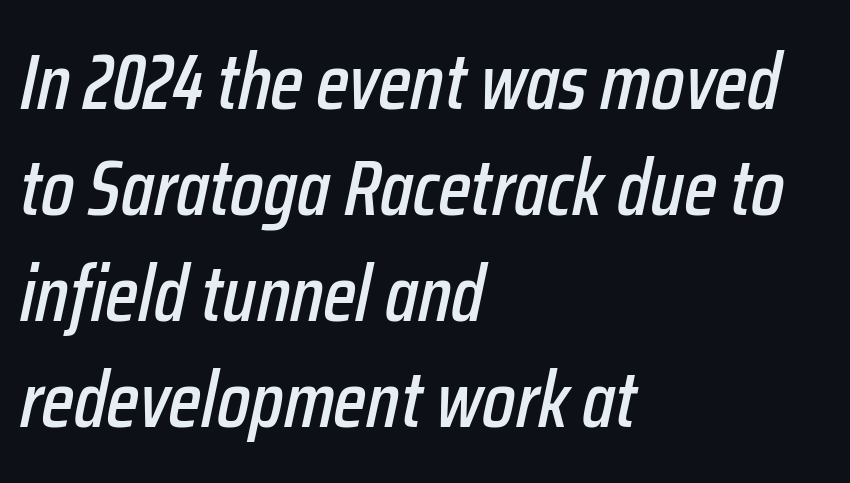
{"italic": "yes", "lean": "right", "slant_degrees": 12, "width": "condensed", "stroke_contrast": "low", "x_height": "medium", "monospaced": "no", "underline": "no", "align": "left", "line_spacing": "normal", "line_spacing_ratio": 1.36, "letter_spacing": "normal", "letter_spacing_em": 0.0, "glyph_px": 78}
